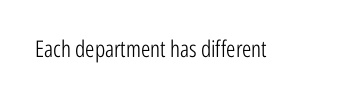
Q: Is the text bold? A: No.
Q: Is the text italic (slanted)? A: No, it is upright.
Q: Is the text underlined? A: No.
Q: Is the spacing between letters normal or unusually wide? A: Normal.
